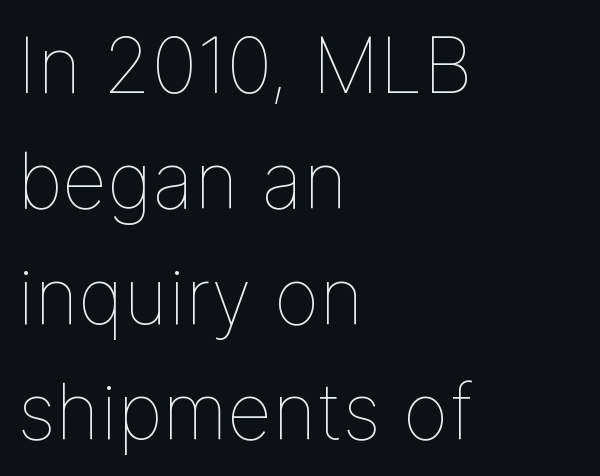
This sample uses plain, unmodified letter spacing. Think of a printed novel: that variable character pitch is what you see here. The letterforms sit at book weight or below. In terms of leading, this rendering sits right in the middle.
